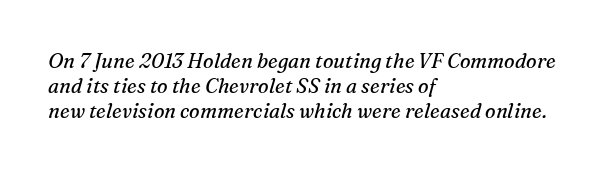
{"italic": "yes", "lean": "right", "slant_degrees": 16, "bold": "no", "underline": "no", "align": "left", "line_spacing_ratio": 1.24, "letter_spacing": "normal", "letter_spacing_em": 0.0, "glyph_px": 20}
